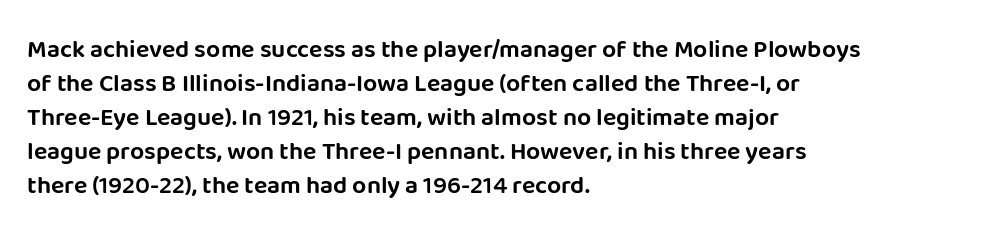
{"italic": "no", "underline": "no", "align": "left", "line_spacing": "normal", "line_spacing_ratio": 1.36, "letter_spacing": "normal", "letter_spacing_em": 0.0, "glyph_px": 25}
